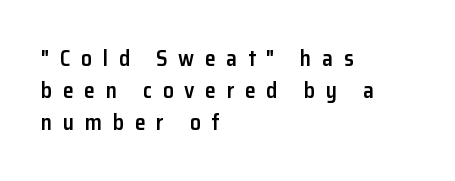
{"italic": "no", "bold": "semi", "underline": "no", "align": "left", "line_spacing": "normal", "line_spacing_ratio": 1.45, "letter_spacing": "wide", "letter_spacing_em": 0.48, "glyph_px": 22}
